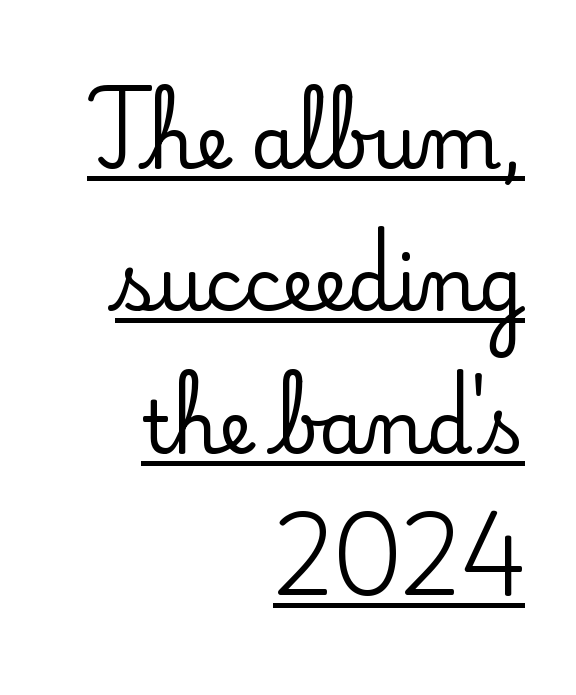
Q: Is the text italic (slanted)? A: No, it is upright.
Q: Is the typeface a serif or a sans-serif typeface? A: Serif.
Q: Is the text underlined? A: Yes.
Q: How is the paragraph aligned? A: Right-aligned.
Q: Is the spacing between letters normal or unusually wide? A: Normal.
Q: Is the spacing between lines tight, normal or loose? A: Loose.
Q: Width (condensed, normal, or wide)? A: Normal.
Q: Stroke contrast? A: Low.
Q: x-height? A: Small.
Q: Monospaced? A: No.
